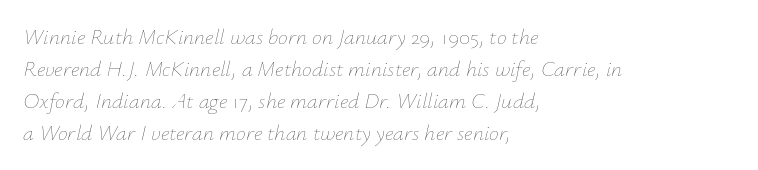
{"italic": "yes", "lean": "right", "slant_degrees": 12, "bold": "no", "underline": "no", "align": "left", "line_spacing": "normal", "line_spacing_ratio": 1.45, "letter_spacing": "normal", "letter_spacing_em": 0.0, "glyph_px": 22}
